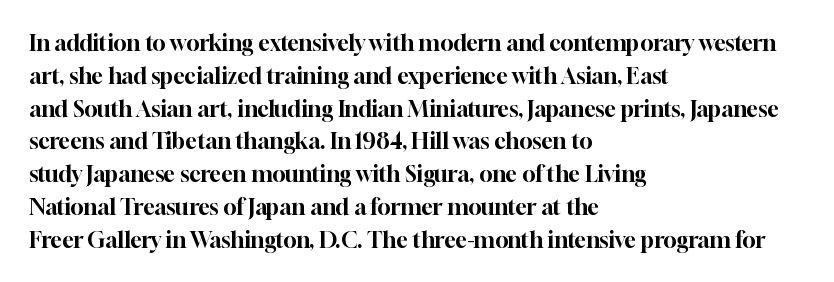
The specimen omits any rule beneath the text block's lines. Is the letter spacing exaggerated? No — it looks like the ordinary default. The typography opts for an upright posture over an oblique one. The rag falls on the right side of this text block. Baseline-to-baseline distance is the conventional proportion of letter height.
